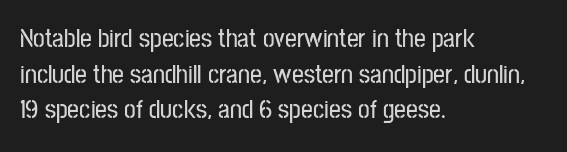
The image shows 26 px text type, upright; set left-aligned, normal line spacing (1.37x), normal letter spacing, not underlined.
